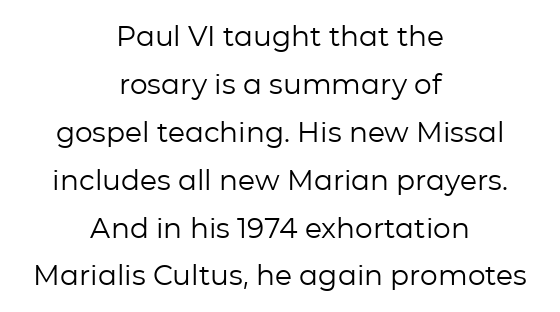
{"serif": "no", "italic": "no", "bold": "no", "weight": "regular", "width": "normal", "stroke_contrast": "low", "x_height": "medium", "monospaced": "no", "underline": "no", "align": "center", "line_spacing_ratio": 1.71, "letter_spacing": "normal", "letter_spacing_em": 0.0, "glyph_px": 28}
